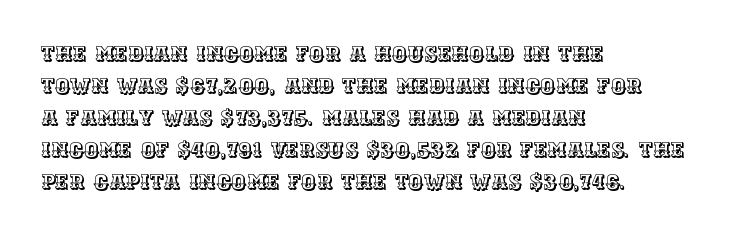
{"italic": "no", "underline": "no", "align": "left", "line_spacing": "normal", "line_spacing_ratio": 1.52, "letter_spacing": "normal", "letter_spacing_em": 0.0, "glyph_px": 21}
